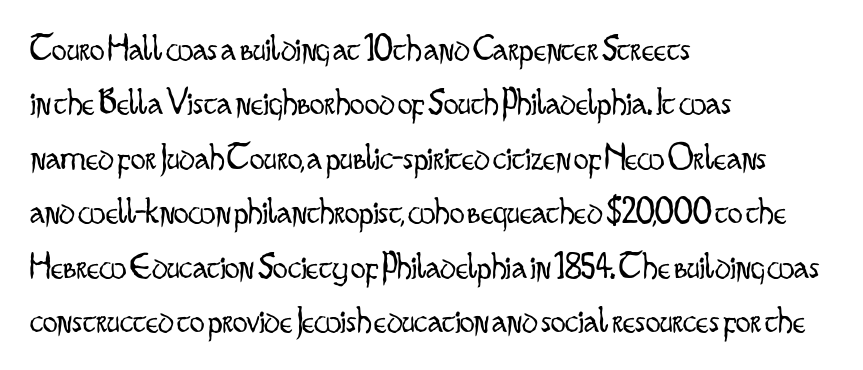
The rendering uses natural spacing where letterforms have individual widths. The letters look calm and open, with moderate or lighter stems. Typographically, this falls in the sans-serif category. Leading: standard. Check under the words: just untouched page. Short note: letters normally spaced.
